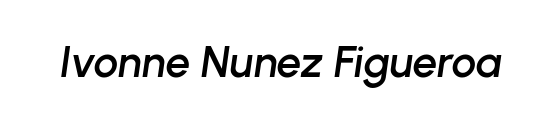
The image shows 44 px text type, italic (leaning right); set normal letter spacing, not underlined; low stroke contrast and a medium x-height.
